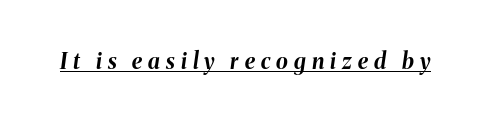
{"italic": "yes", "lean": "right", "slant_degrees": 8, "bold": "yes", "underline": "yes", "letter_spacing": "wide", "letter_spacing_em": 0.28, "glyph_px": 22}
